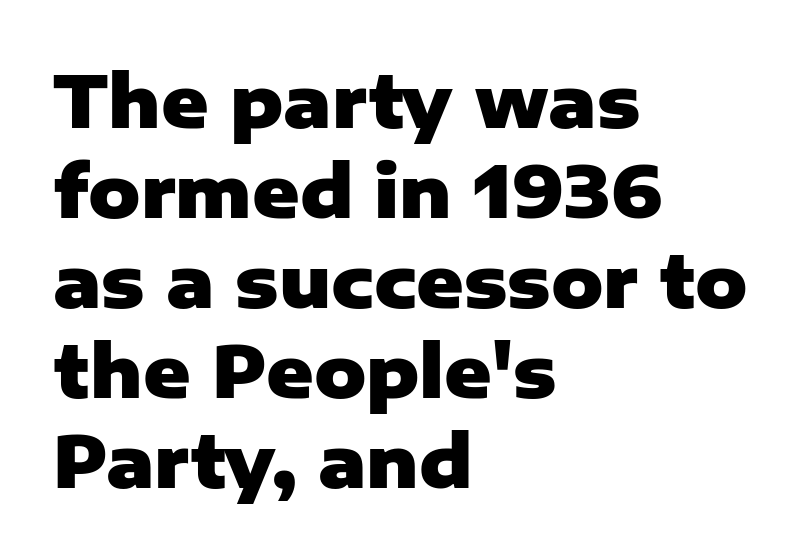
{"serif": "no", "italic": "no", "bold": "yes", "weight": "heavy", "width": "normal", "stroke_contrast": "low", "x_height": "medium", "monospaced": "no", "underline": "no", "align": "left", "line_spacing": "normal", "line_spacing_ratio": 1.25, "letter_spacing": "normal", "letter_spacing_em": 0.0, "glyph_px": 72}
